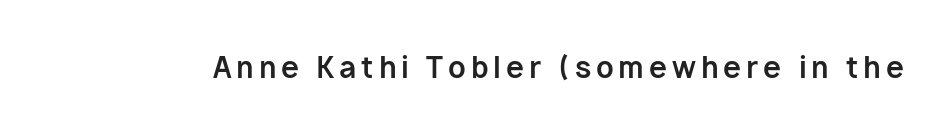
The image shows 29 px bold sans-serif type, upright; set not underlined; low stroke contrast and a medium x-height.
